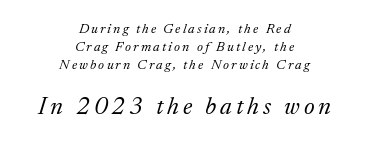
Q: Is the text bold? A: No.
Q: Is the text italic (slanted)? A: Yes, it leans right by about 17 degrees.
Q: Is the text underlined? A: No.
Q: How is the paragraph aligned? A: Centered.
Q: Is the spacing between lines tight, normal or loose? A: Normal.
Q: Which block of text is set in a larger size, the first (top) or the second (bottom)? A: The second (bottom) one.
